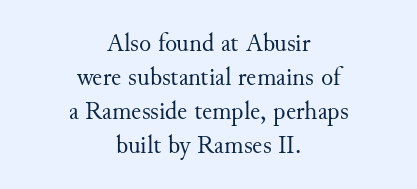
The image shows 25 px text type, upright; set centered, normal line spacing (1.36x), normal letter spacing, not underlined.
